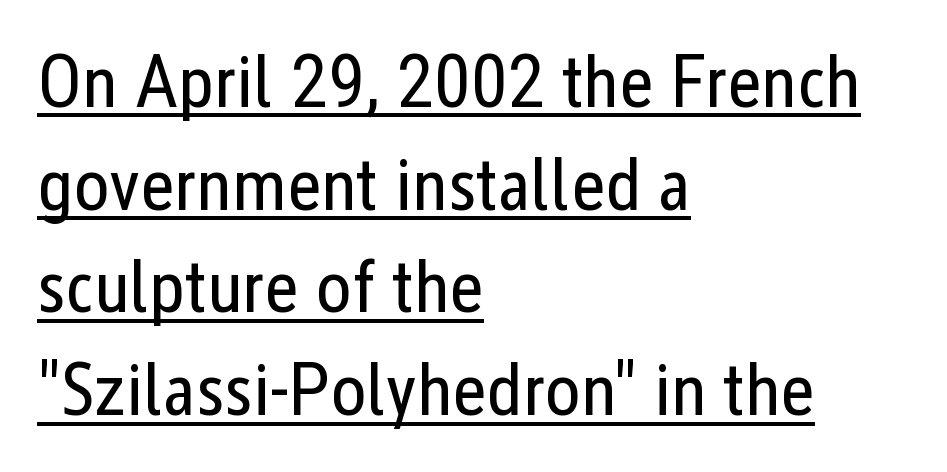
Q: Is the text bold? A: No.
Q: Is the text italic (slanted)? A: No, it is upright.
Q: Is the typeface a serif or a sans-serif typeface? A: Sans-serif.
Q: Is the text underlined? A: Yes.
Q: How is the paragraph aligned? A: Left-aligned.
Q: Is the spacing between letters normal or unusually wide? A: Normal.
Q: Is the spacing between lines tight, normal or loose? A: Normal.
Q: Width (condensed, normal, or wide)? A: Condensed.
Q: Stroke contrast? A: Low.
Q: x-height? A: Medium.
Q: Monospaced? A: No.
